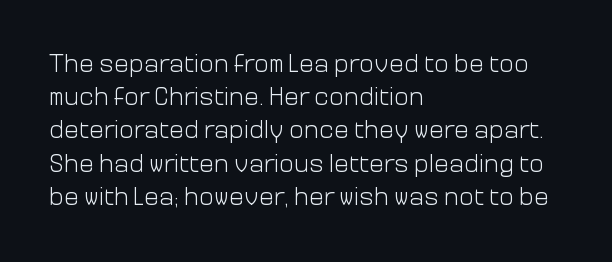
{"italic": "no", "bold": "no", "underline": "no", "align": "left", "line_spacing": "normal", "line_spacing_ratio": 1.33, "letter_spacing": "normal", "letter_spacing_em": 0.0, "glyph_px": 25}
